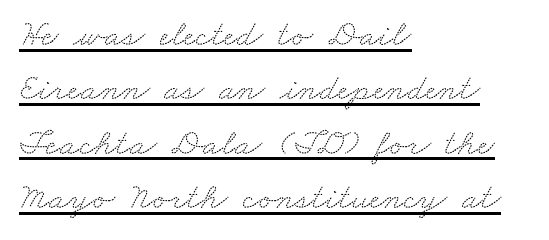
{"serif": "yes", "width": "wide", "stroke_contrast": "medium", "x_height": "small", "monospaced": "no", "underline": "yes", "align": "left", "line_spacing": "normal", "line_spacing_ratio": 1.47, "letter_spacing": "normal", "letter_spacing_em": 0.0, "glyph_px": 37}
